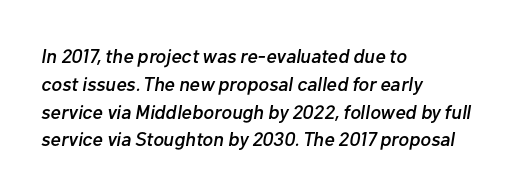
Q: Is the text italic (slanted)? A: Yes, it leans right by about 10 degrees.
Q: Is the text underlined? A: No.
Q: How is the paragraph aligned? A: Left-aligned.
Q: Is the spacing between letters normal or unusually wide? A: Normal.
Q: Is the spacing between lines tight, normal or loose? A: Normal.
